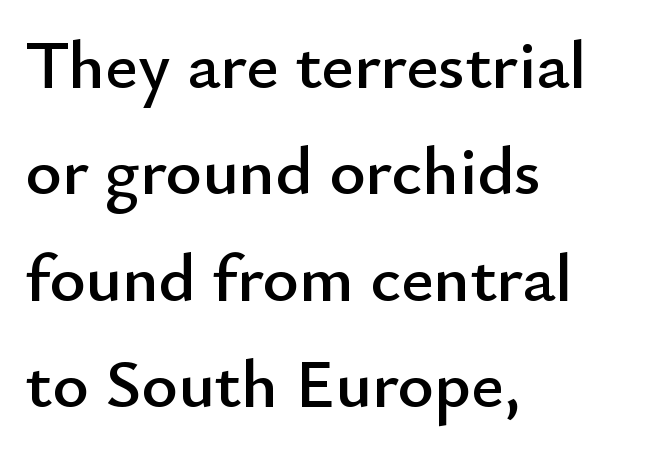
A classic flush-left, rag-right setting is used for this passage. The type family on display is of the sans-serif kind. Is there much room between lines? A standard amount, neither cramped nor airy. Unlike italic type, these characters show no tilt at all. Each letter keeps its own natural width here, so spacing adapts to shape.
